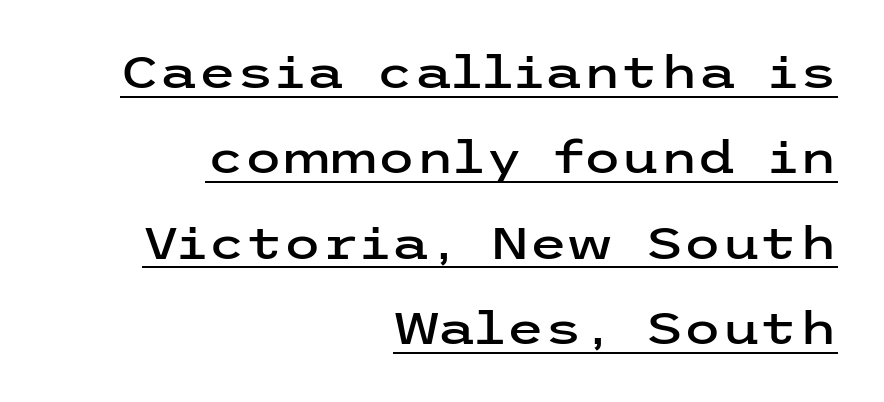
Q: Is the text italic (slanted)? A: No, it is upright.
Q: Is the typeface a serif or a sans-serif typeface? A: Sans-serif.
Q: Is the text underlined? A: Yes.
Q: How is the paragraph aligned? A: Right-aligned.
Q: Is the spacing between letters normal or unusually wide? A: Normal.
Q: Is the spacing between lines tight, normal or loose? A: Loose.
Q: Width (condensed, normal, or wide)? A: Wide.
Q: Stroke contrast? A: Low.
Q: x-height? A: Medium.
